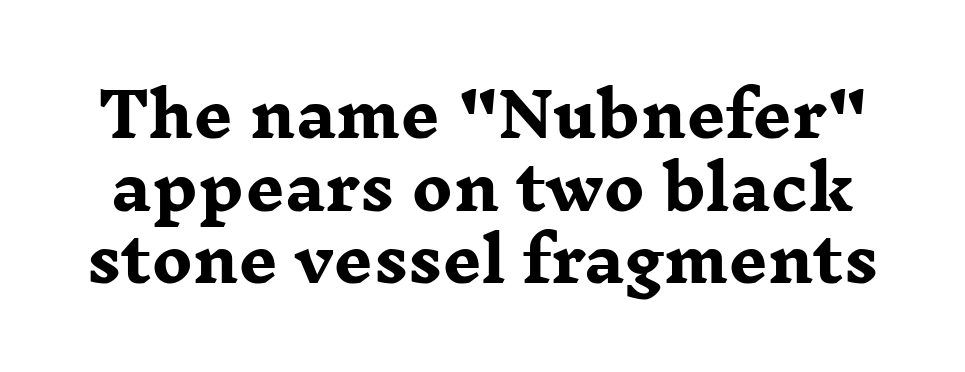
Q: Is the text bold? A: Yes.
Q: Is the text italic (slanted)? A: No, it is upright.
Q: Is the typeface a serif or a sans-serif typeface? A: Serif.
Q: Is the text underlined? A: No.
Q: Is the spacing between letters normal or unusually wide? A: Normal.
Q: Width (condensed, normal, or wide)? A: Wide.
Q: Stroke contrast? A: Low.
Q: x-height? A: Medium.
Q: Monospaced? A: No.
